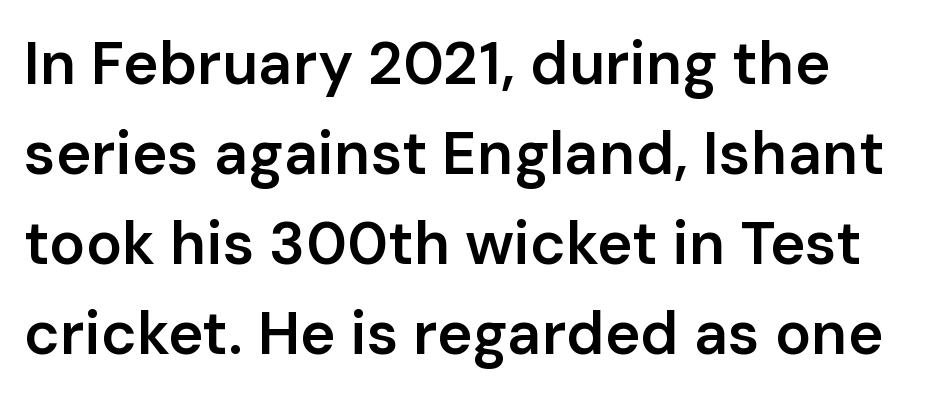
Q: Is the text bold? A: Semi-bold.
Q: Is the text italic (slanted)? A: No, it is upright.
Q: Is the typeface a serif or a sans-serif typeface? A: Sans-serif.
Q: Is the text underlined? A: No.
Q: Is the spacing between letters normal or unusually wide? A: Normal.
Q: Is the spacing between lines tight, normal or loose? A: Normal.
Q: Width (condensed, normal, or wide)? A: Normal.
Q: Stroke contrast? A: Low.
Q: x-height? A: Medium.
Q: Monospaced? A: No.
